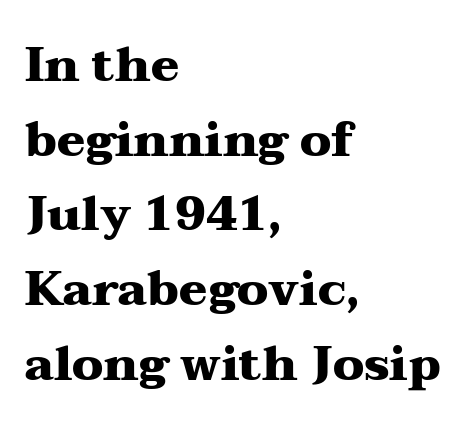
Q: Is the text bold? A: Yes.
Q: Is the text italic (slanted)? A: No, it is upright.
Q: Is the typeface a serif or a sans-serif typeface? A: Serif.
Q: Is the text underlined? A: No.
Q: How is the paragraph aligned? A: Left-aligned.
Q: Is the spacing between letters normal or unusually wide? A: Normal.
Q: Is the spacing between lines tight, normal or loose? A: Normal.
Q: Width (condensed, normal, or wide)? A: Wide.
Q: Stroke contrast? A: Medium.
Q: x-height? A: Medium.
Q: Monospaced? A: No.
